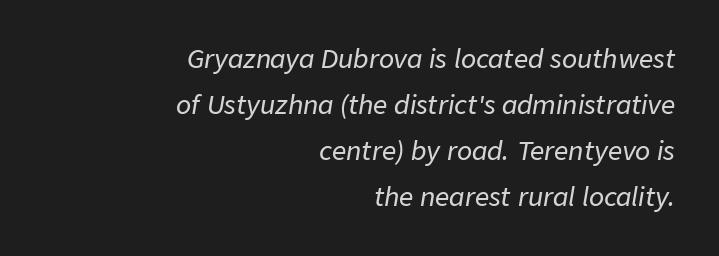
The image shows 25 px text type, italic (leaning right); set right-aligned, line spacing 1.84x, normal letter spacing, not underlined.
